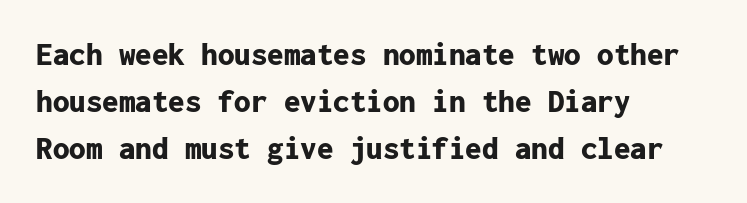
{"serif": "no", "italic": "no", "bold": "yes", "weight": "bold", "width": "normal", "stroke_contrast": "low", "x_height": "medium", "monospaced": "yes", "underline": "no", "align": "left", "line_spacing": "normal", "line_spacing_ratio": 1.43, "letter_spacing": "normal", "letter_spacing_em": 0.0, "glyph_px": 33}
